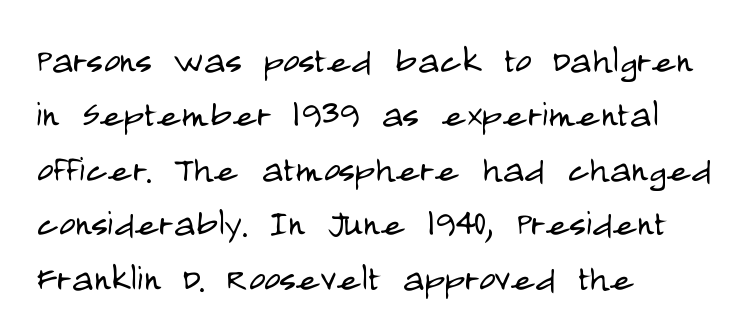
The image shows 45 px light, condensed sans-serif type, upright; set left-aligned, line spacing 1.21x, normal letter spacing, not underlined; low stroke contrast and a large x-height.
